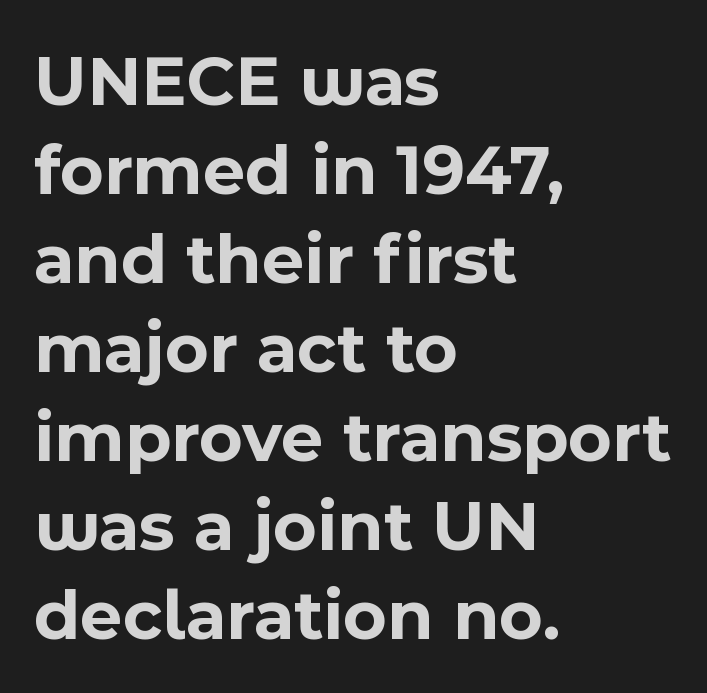
{"serif": "no", "italic": "no", "bold": "yes", "weight": "bold", "width": "normal", "x_height": "medium", "monospaced": "no", "underline": "no", "align": "left", "line_spacing_ratio": 1.22, "letter_spacing": "normal", "letter_spacing_em": 0.0, "glyph_px": 73}
